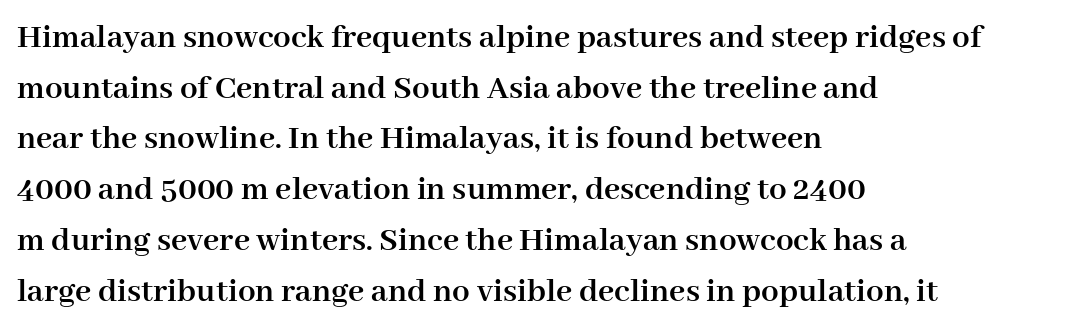
The image shows 35 px semibold serif type, upright; set left-aligned, normal line spacing (1.45x), normal letter spacing, not underlined; high stroke contrast and a medium x-height.
